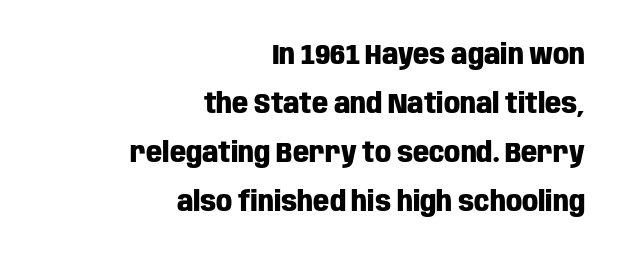
{"serif": "no", "italic": "no", "bold": "yes", "weight": "heavy", "width": "condensed", "stroke_contrast": "low", "x_height": "large", "monospaced": "no", "underline": "no", "align": "right", "line_spacing_ratio": 1.75, "letter_spacing": "normal", "letter_spacing_em": 0.0, "glyph_px": 28}
